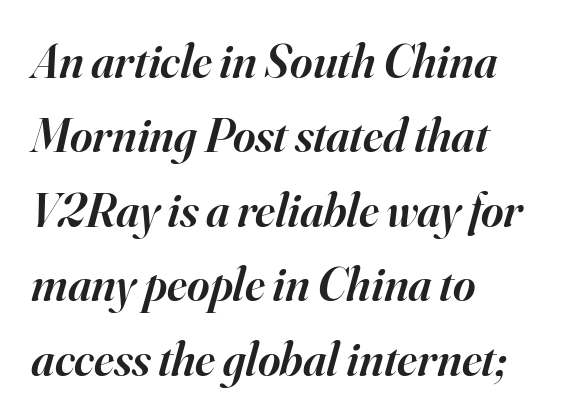
Q: Is the text bold? A: Semi-bold.
Q: Is the text italic (slanted)? A: Yes, it leans right by about 16 degrees.
Q: Is the typeface a serif or a sans-serif typeface? A: Serif.
Q: Is the text underlined? A: No.
Q: How is the paragraph aligned? A: Left-aligned.
Q: Is the spacing between letters normal or unusually wide? A: Normal.
Q: Is the spacing between lines tight, normal or loose? A: Normal.
Q: Width (condensed, normal, or wide)? A: Normal.
Q: Stroke contrast? A: High.
Q: x-height? A: Small.
Q: Monospaced? A: No.
